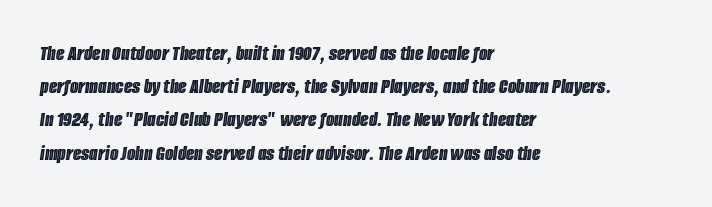
The image shows 22 px text type, italic (leaning right); set left-aligned, normal line spacing (1.51x), normal letter spacing, not underlined.
